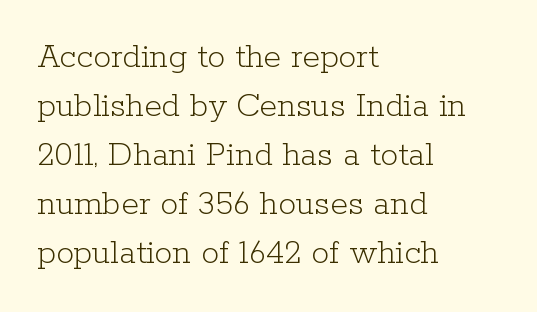
{"serif": "yes", "italic": "no", "bold": "no", "weight": "light", "width": "normal", "stroke_contrast": "low", "x_height": "medium", "monospaced": "no", "underline": "no", "align": "left", "line_spacing": "normal", "line_spacing_ratio": 1.36, "letter_spacing": "normal", "letter_spacing_em": 0.0, "glyph_px": 36}
